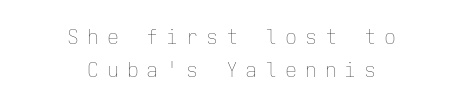
Clear beneath every line of the passage. The letters stand upright; this is a roman face. Letter spacing: wide. Reading down the block, each line starts at a different indent, mirrored at its end. No chunkiness to these letters — they're not bold. What's the leading like? Ordinary, nothing unusual.
